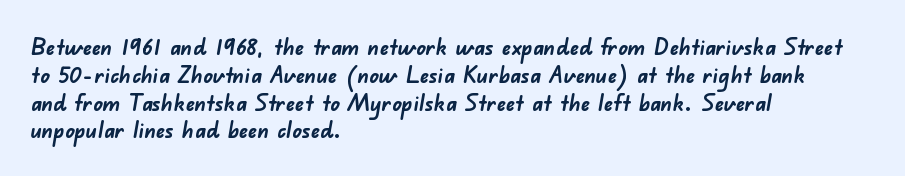
{"bold": "yes", "underline": "no", "align": "left", "line_spacing_ratio": 1.21, "letter_spacing": "normal", "letter_spacing_em": 0.0, "glyph_px": 23}
